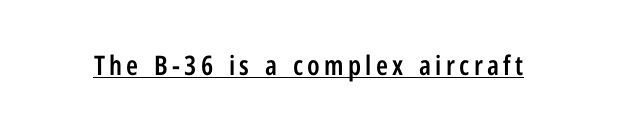
Q: Is the text bold? A: Semi-bold.
Q: Is the text italic (slanted)? A: No, it is upright.
Q: Is the text underlined? A: Yes.
